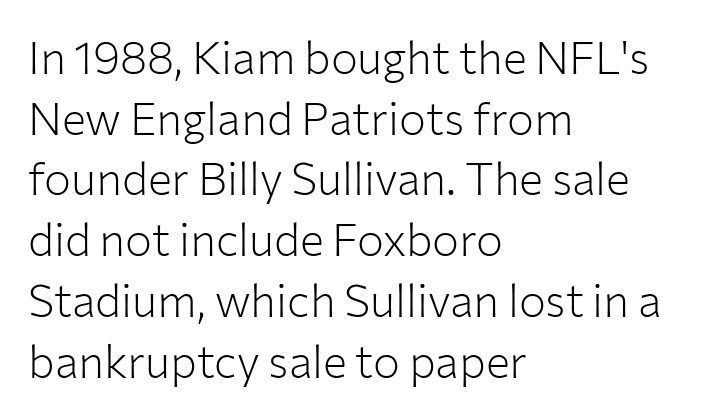
{"serif": "no", "italic": "no", "bold": "no", "weight": "light", "width": "normal", "stroke_contrast": "low", "x_height": "medium", "monospaced": "no", "underline": "no", "align": "left", "line_spacing": "normal", "line_spacing_ratio": 1.35, "letter_spacing": "normal", "letter_spacing_em": 0.0, "glyph_px": 45}
